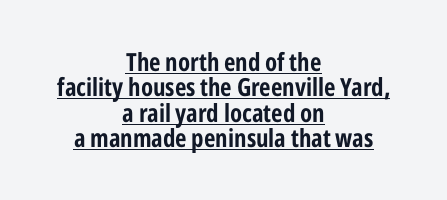
Very little white space separates one row of letters from the next. These lines were composed using upright roman letters. Every row of glyphs is offset so its center matches the block's center. Caption: standard tracking, unaltered.
